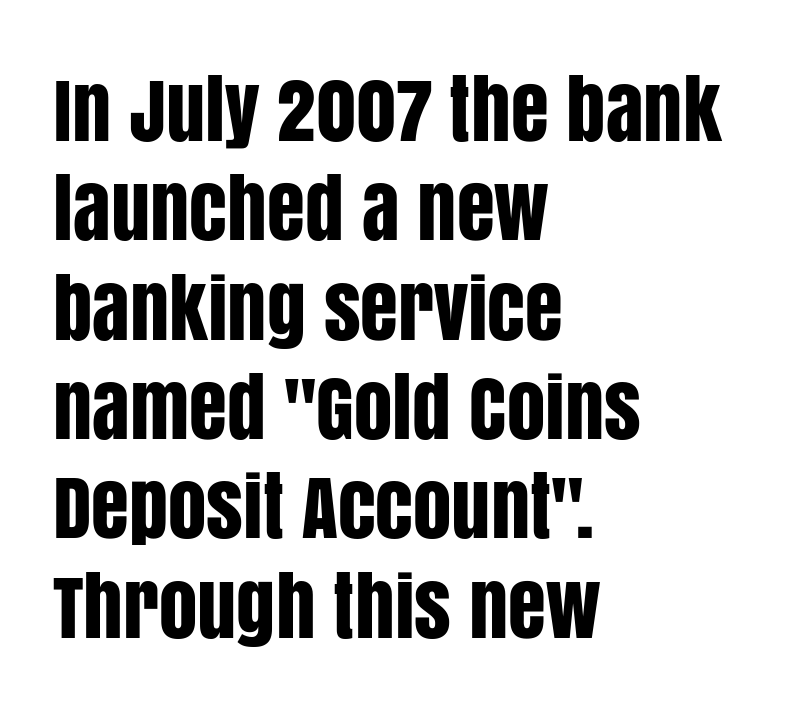
Q: Is the text italic (slanted)? A: No, it is upright.
Q: Is the typeface a serif or a sans-serif typeface? A: Sans-serif.
Q: Is the text underlined? A: No.
Q: How is the paragraph aligned? A: Left-aligned.
Q: Is the spacing between letters normal or unusually wide? A: Normal.
Q: Is the spacing between lines tight, normal or loose? A: Normal.
Q: Width (condensed, normal, or wide)? A: Condensed.
Q: Stroke contrast? A: Low.
Q: x-height? A: Large.
Q: Monospaced? A: No.
